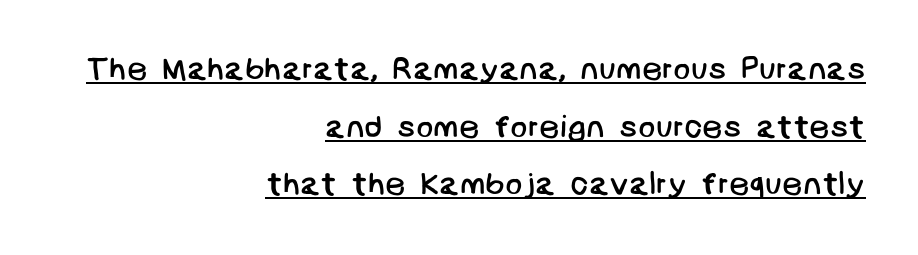
{"serif": "no", "bold": "no", "weight": "regular", "width": "normal", "stroke_contrast": "low", "x_height": "large", "underline": "yes", "align": "right", "line_spacing_ratio": 1.8, "letter_spacing": "normal", "letter_spacing_em": 0.0, "glyph_px": 32}
